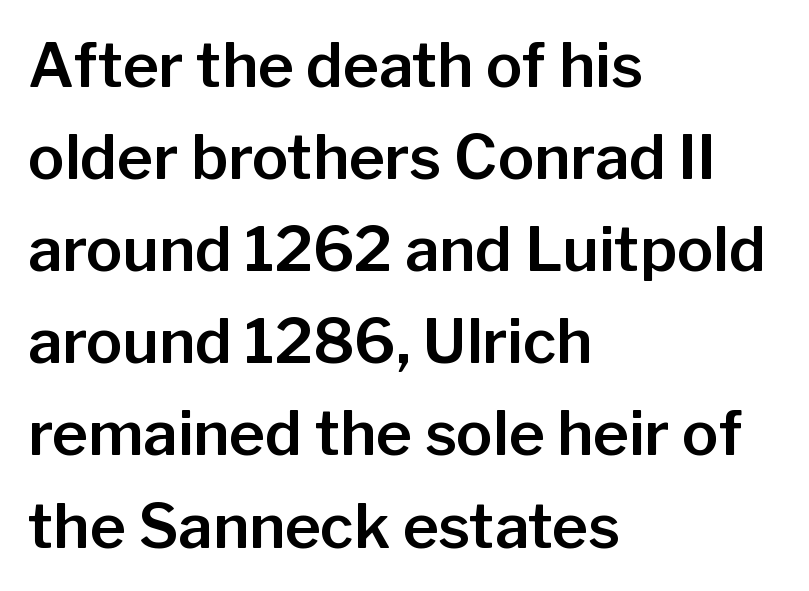
The glyphs are unaccompanied by any horizontal stroke below them. Which margin do the lines hug? The left one — the right edge is uneven. Note the varied advance widths — an 'i' is clearly narrower than an 'm'. No extra tracking has been applied to these lines. Observe the absence of serifs on each vertical stroke in this sample.
